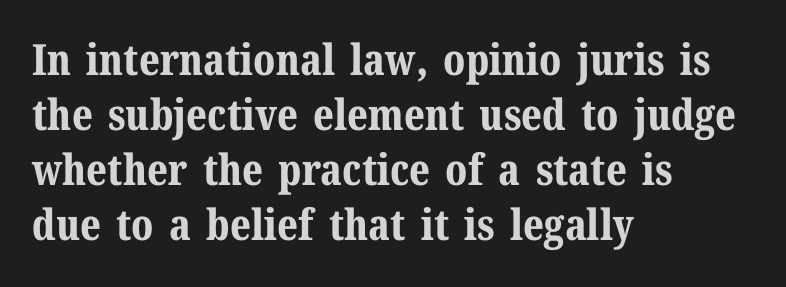
Q: Is the text bold? A: Yes.
Q: Is the text italic (slanted)? A: No, it is upright.
Q: Is the typeface a serif or a sans-serif typeface? A: Serif.
Q: Is the text underlined? A: No.
Q: How is the paragraph aligned? A: Left-aligned.
Q: Is the spacing between letters normal or unusually wide? A: Normal.
Q: Is the spacing between lines tight, normal or loose? A: Normal.
Q: Width (condensed, normal, or wide)? A: Normal.
Q: Stroke contrast? A: Medium.
Q: x-height? A: Medium.
Q: Monospaced? A: No.
